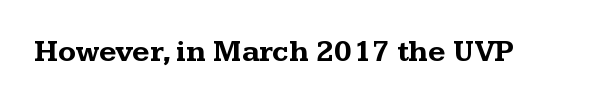
The font's upright variant was chosen for this text. This rendering employs a face with finishing strokes, i.e., a serif. A bare baseline throughout the passage. Every letter is thick-stroked: bold, no question. Note the varied advance widths — an 'i' is clearly narrower than an 'm'. Tracking here is standard; glyphs follow each other at the usual distance.
